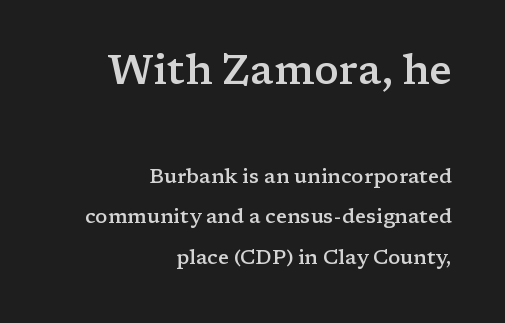
Does the copy run flush right? Yes — the right margin is perfectly even. The face used here appears at its bigger size in the upper chunk. The letters stand straight up with perfectly vertical stems. Look at the bottom of the vertical strokes: they flare into serifs here. Each word holds together tightly as a unit, with standard inter-letter gaps. The space beneath each line is pristine and unruled.
